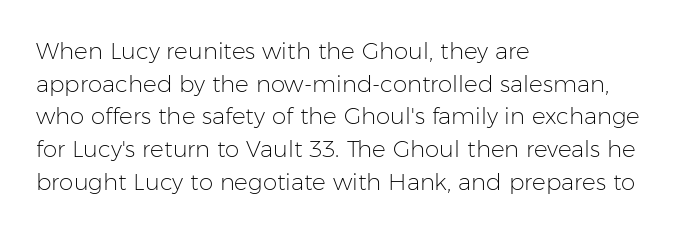
{"italic": "no", "bold": "no", "underline": "no", "align": "left", "line_spacing": "normal", "line_spacing_ratio": 1.42, "letter_spacing": "normal", "letter_spacing_em": 0.0, "glyph_px": 23}
